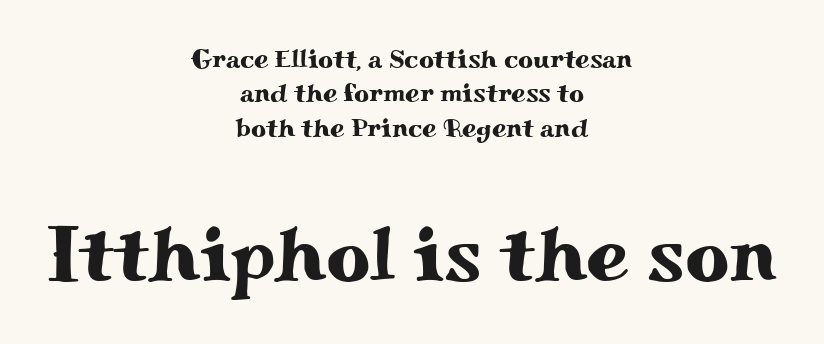
{"serif": "yes", "italic": "no", "width": "wide", "stroke_contrast": "medium", "x_height": "small", "monospaced": "no", "underline": "no", "align": "center", "line_spacing": "normal", "line_spacing_ratio": 1.32, "letter_spacing": "normal", "letter_spacing_em": 0.0, "larger_block": "second", "size_ratio": 2.96, "glyph_px": 77}
